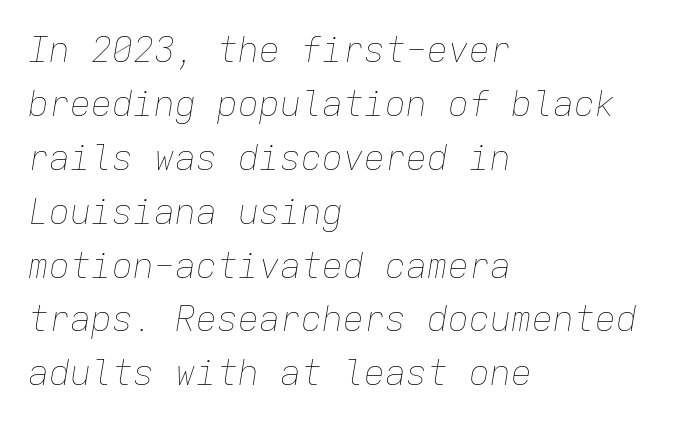
Between one letter and the next there's only the usual sliver of space. This rendering uses left alignment, leaving the right contour irregular. The rendering uses typewriter-style spacing with identical character cells. Looking at the ascenders, they clearly lean.
